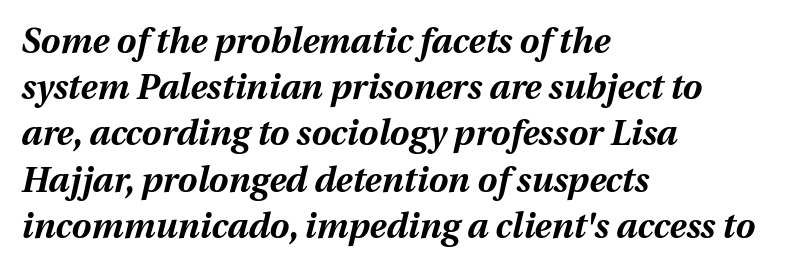
The image shows 35 px bold type, italic (leaning right); set left-aligned, normal line spacing (1.32x), normal letter spacing, not underlined; medium stroke contrast and a medium x-height.
